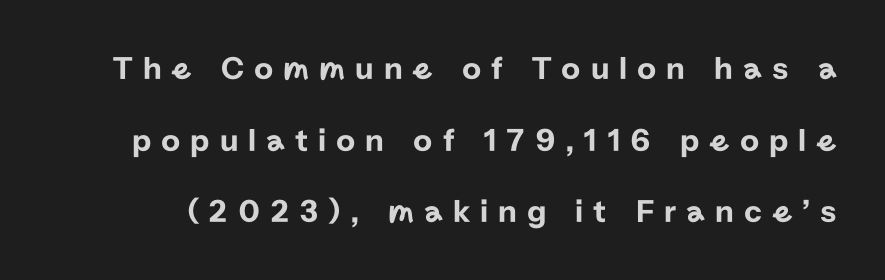
Q: Is the text italic (slanted)? A: No, it is upright.
Q: Is the typeface a serif or a sans-serif typeface? A: Sans-serif.
Q: Is the text underlined? A: No.
Q: Is the spacing between letters normal or unusually wide? A: Unusually wide.
Q: Is the spacing between lines tight, normal or loose? A: Loose.
Q: Width (condensed, normal, or wide)? A: Normal.
Q: Stroke contrast? A: Low.
Q: x-height? A: Medium.
Q: Monospaced? A: No.
